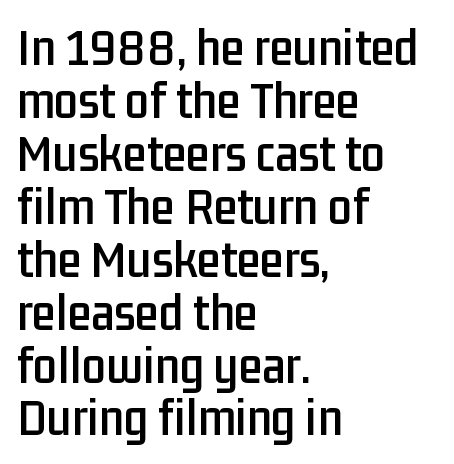
Q: Is the text italic (slanted)? A: No, it is upright.
Q: Is the typeface a serif or a sans-serif typeface? A: Sans-serif.
Q: Is the text underlined? A: No.
Q: How is the paragraph aligned? A: Left-aligned.
Q: Is the spacing between letters normal or unusually wide? A: Normal.
Q: Is the spacing between lines tight, normal or loose? A: Tight.
Q: Width (condensed, normal, or wide)? A: Condensed.
Q: Stroke contrast? A: Low.
Q: x-height? A: Medium.
Q: Monospaced? A: No.
